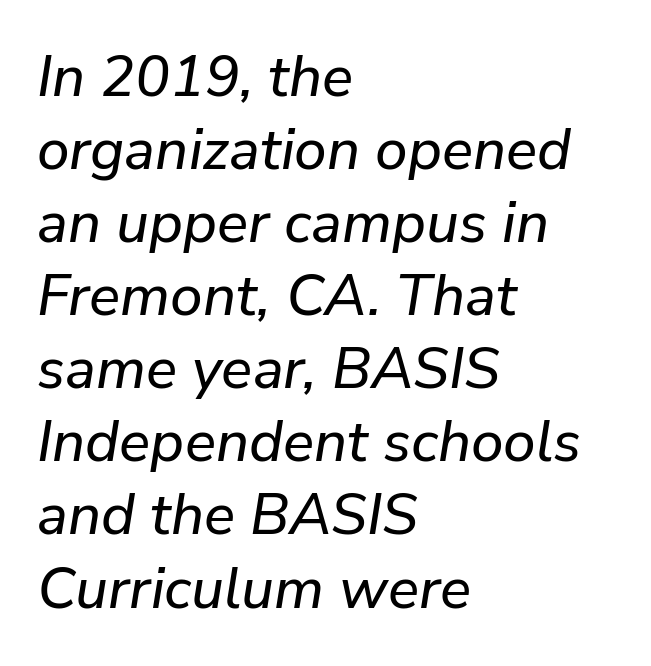
The image shows 58 px text type, italic (leaning right); set left-aligned, normal line spacing (1.26x), normal letter spacing, not underlined; low stroke contrast and a medium x-height.
